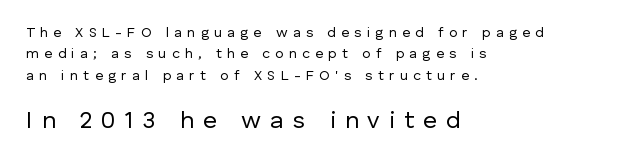
The image shows 24 px text type, upright; set left-aligned, normal line spacing (1.53x), unusually wide letter spacing (+0.38 em), not underlined; the second (bottom) block is 1.71x larger.
